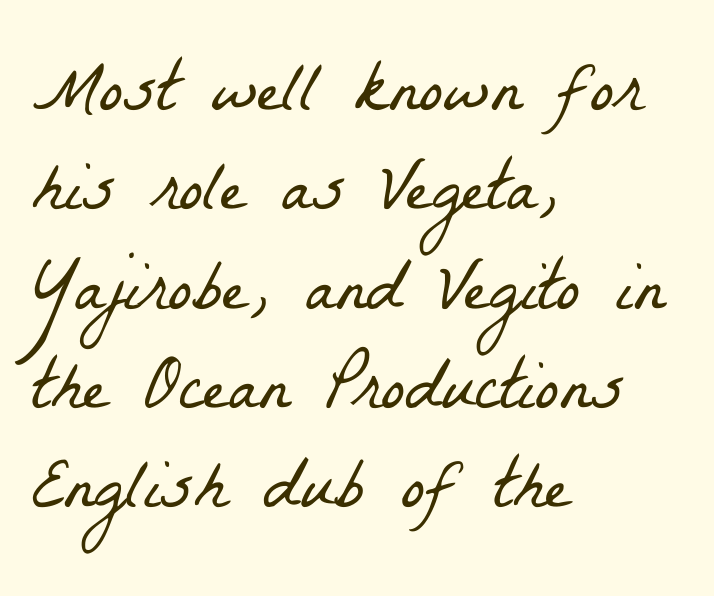
Stroke mass is kept to a normal reading level or below. What stands out about the letter spacing? Nothing — it is the standard amount. A bare baseline throughout the passage. Honestly, the row spacing looks completely unremarkable. Here the designer chose a conventional face with non-uniform glyph widths.
